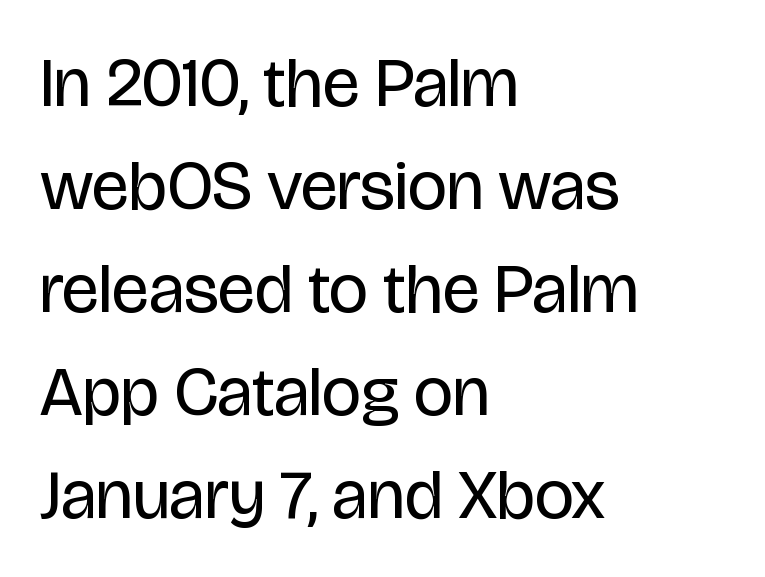
Q: Is the text bold? A: No.
Q: Is the text italic (slanted)? A: No, it is upright.
Q: Is the typeface a serif or a sans-serif typeface? A: Sans-serif.
Q: Is the text underlined? A: No.
Q: How is the paragraph aligned? A: Left-aligned.
Q: Is the spacing between letters normal or unusually wide? A: Normal.
Q: Is the spacing between lines tight, normal or loose? A: Normal.
Q: Width (condensed, normal, or wide)? A: Condensed.
Q: Stroke contrast? A: Low.
Q: x-height? A: Large.
Q: Monospaced? A: No.
